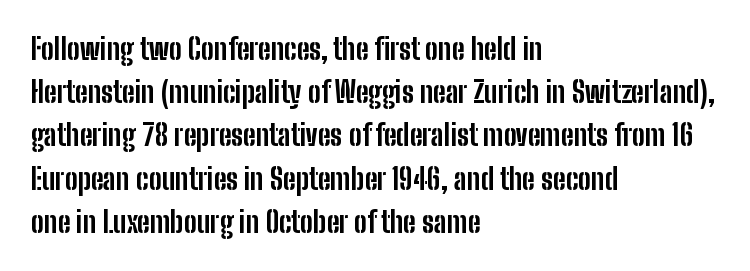
The image shows 29 px bold, condensed sans-serif type, upright; set left-aligned, normal line spacing (1.49x), normal letter spacing, not underlined; low stroke contrast and a medium x-height.
